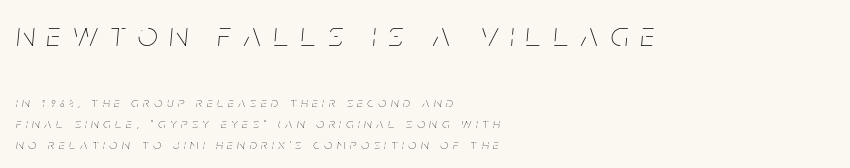
{"italic": "yes", "lean": "right", "slant_degrees": 5, "bold": "no", "weight": "thin", "width": "condensed", "stroke_contrast": "low", "x_height": "large", "monospaced": "no", "underline": "no", "align": "left", "line_spacing": "normal", "line_spacing_ratio": 1.47, "letter_spacing": "wide", "letter_spacing_em": 0.35, "larger_block": "first", "size_ratio": 2.5, "glyph_px": 35}
